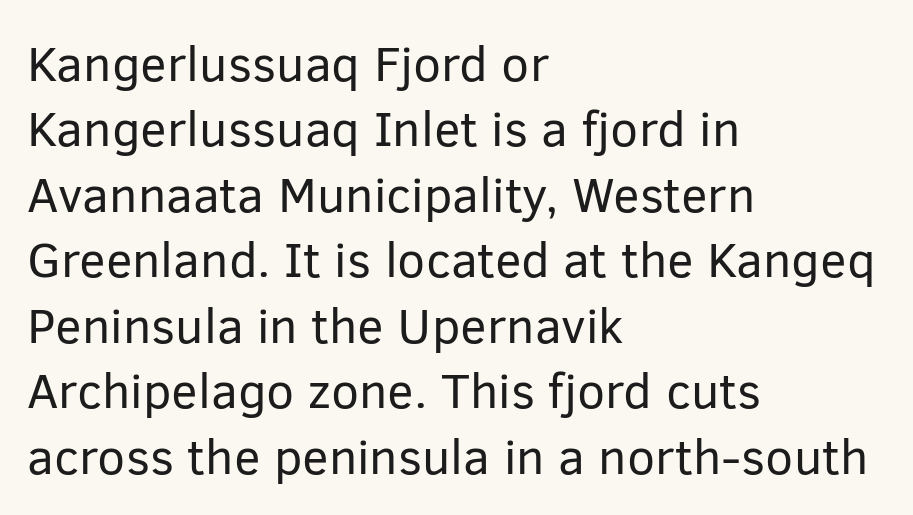
{"serif": "no", "italic": "no", "bold": "no", "weight": "regular", "width": "normal", "stroke_contrast": "low", "x_height": "medium", "monospaced": "no", "underline": "no", "align": "left", "line_spacing": "normal", "line_spacing_ratio": 1.31, "letter_spacing": "normal", "letter_spacing_em": 0.0, "glyph_px": 50}
